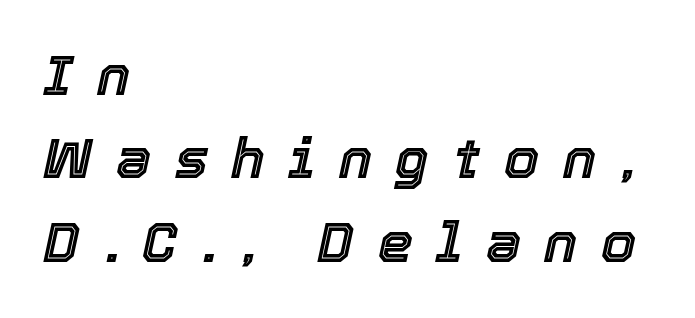
Successive baselines arrive at the customary interval. Spacing verdict: proportional, widths tailored to each character. The strip under each line holds only bare page. Tall strokes in this sample are angled rather than plumb. There is plenty of visible air inserted between adjacent glyphs. Notice how the passage keeps a crisp vertical edge on the left only.
